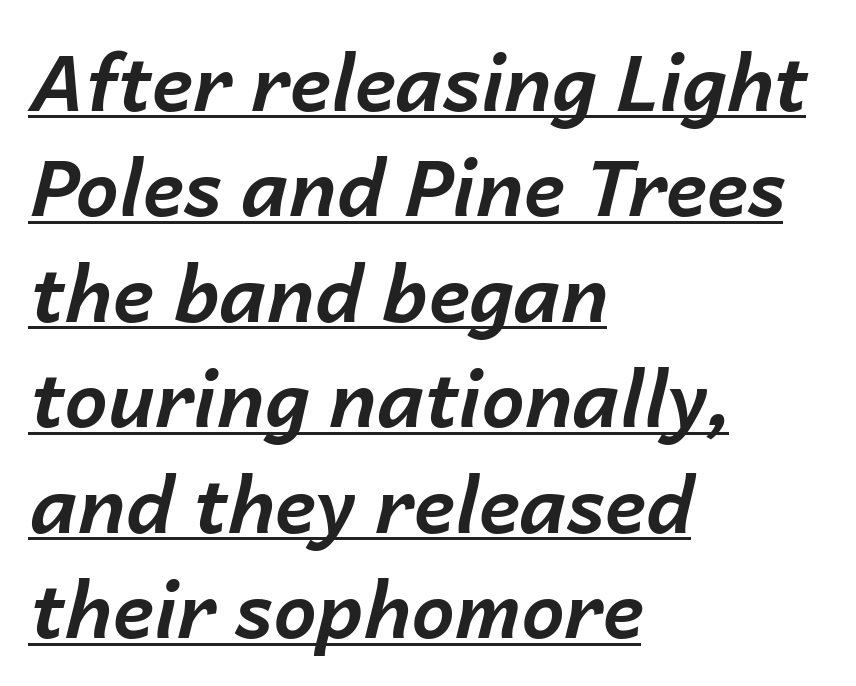
The image shows 77 px bold type, italic (leaning right); set left-aligned, normal line spacing (1.37x), normal letter spacing, underlined; low stroke contrast and a medium x-height.
